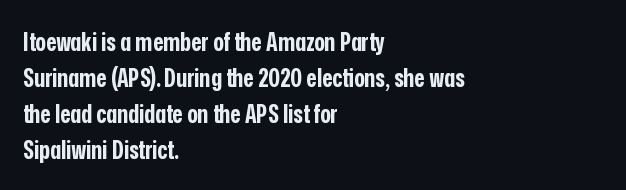
Q: Is the text bold? A: Yes.
Q: Is the text italic (slanted)? A: No, it is upright.
Q: Is the text underlined? A: No.
Q: How is the paragraph aligned? A: Left-aligned.
Q: Is the spacing between letters normal or unusually wide? A: Normal.
Q: Is the spacing between lines tight, normal or loose? A: Normal.
